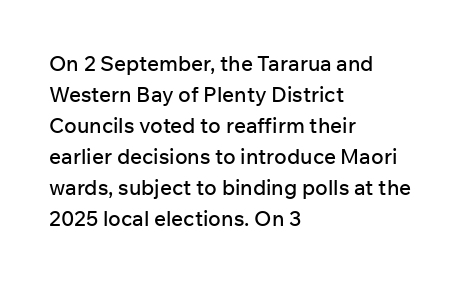
Q: Is the text italic (slanted)? A: No, it is upright.
Q: Is the text underlined? A: No.
Q: How is the paragraph aligned? A: Left-aligned.
Q: Is the spacing between letters normal or unusually wide? A: Normal.
Q: Is the spacing between lines tight, normal or loose? A: Normal.
